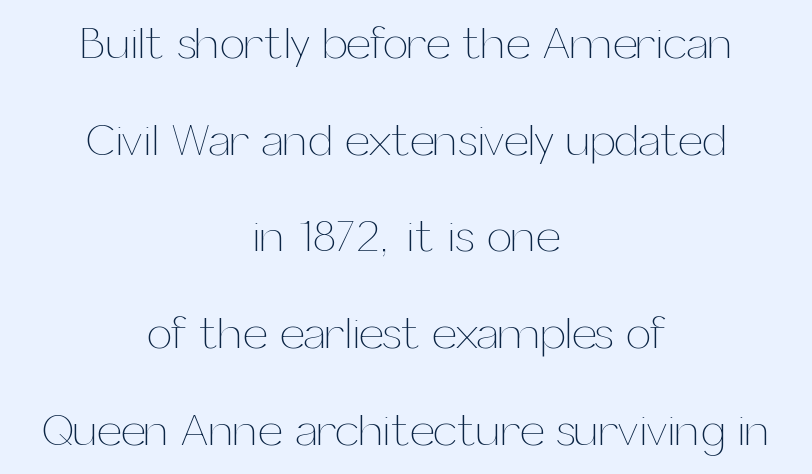
Q: Is the text bold? A: No.
Q: Is the text italic (slanted)? A: No, it is upright.
Q: Is the text underlined? A: No.
Q: How is the paragraph aligned? A: Centered.
Q: Is the spacing between letters normal or unusually wide? A: Normal.
Q: Is the spacing between lines tight, normal or loose? A: Loose.
Q: Width (condensed, normal, or wide)? A: Normal.
Q: Stroke contrast? A: Medium.
Q: x-height? A: Medium.
Q: Monospaced? A: No.
